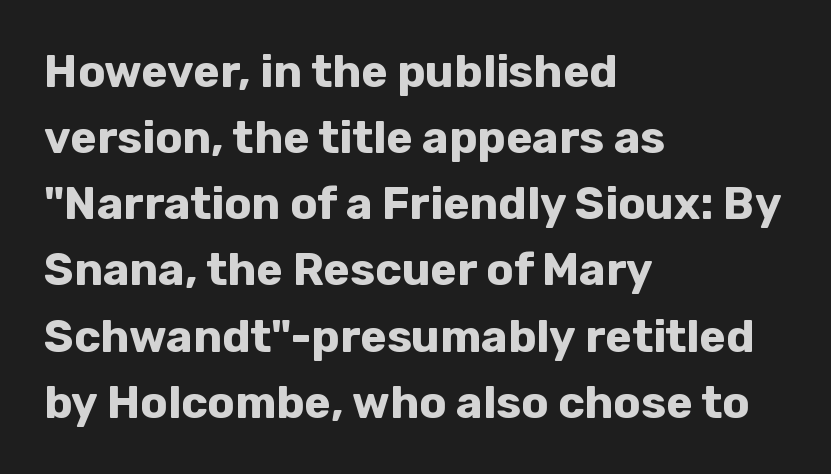
{"serif": "no", "italic": "no", "bold": "yes", "weight": "bold", "width": "normal", "stroke_contrast": "low", "x_height": "medium", "monospaced": "no", "underline": "no", "align": "left", "line_spacing": "normal", "line_spacing_ratio": 1.47, "letter_spacing": "normal", "letter_spacing_em": 0.0, "glyph_px": 45}
